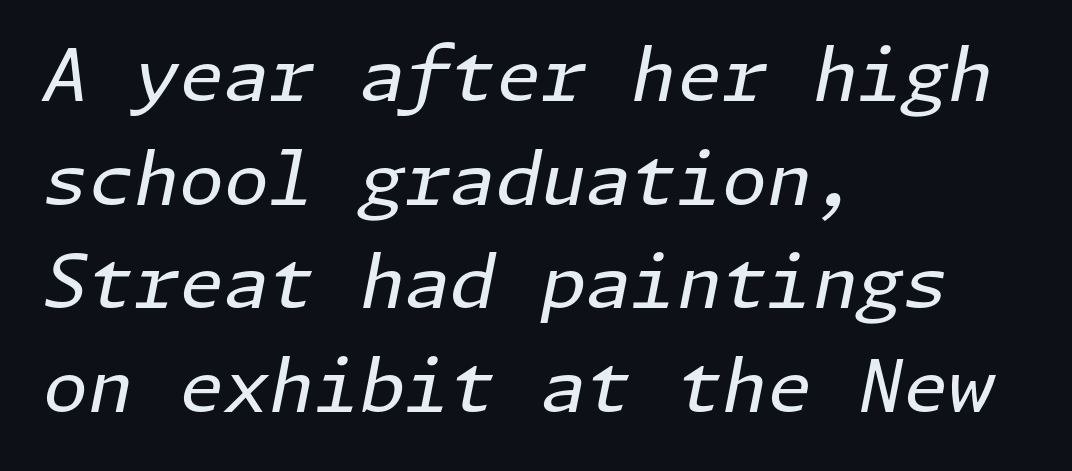
Q: Is the text bold? A: No.
Q: Is the text italic (slanted)? A: Yes, it leans right by about 11 degrees.
Q: Is the text underlined? A: No.
Q: How is the paragraph aligned? A: Left-aligned.
Q: Is the spacing between letters normal or unusually wide? A: Normal.
Q: Is the spacing between lines tight, normal or loose? A: Normal.
Q: Width (condensed, normal, or wide)? A: Normal.
Q: Stroke contrast? A: Low.
Q: x-height? A: Medium.
